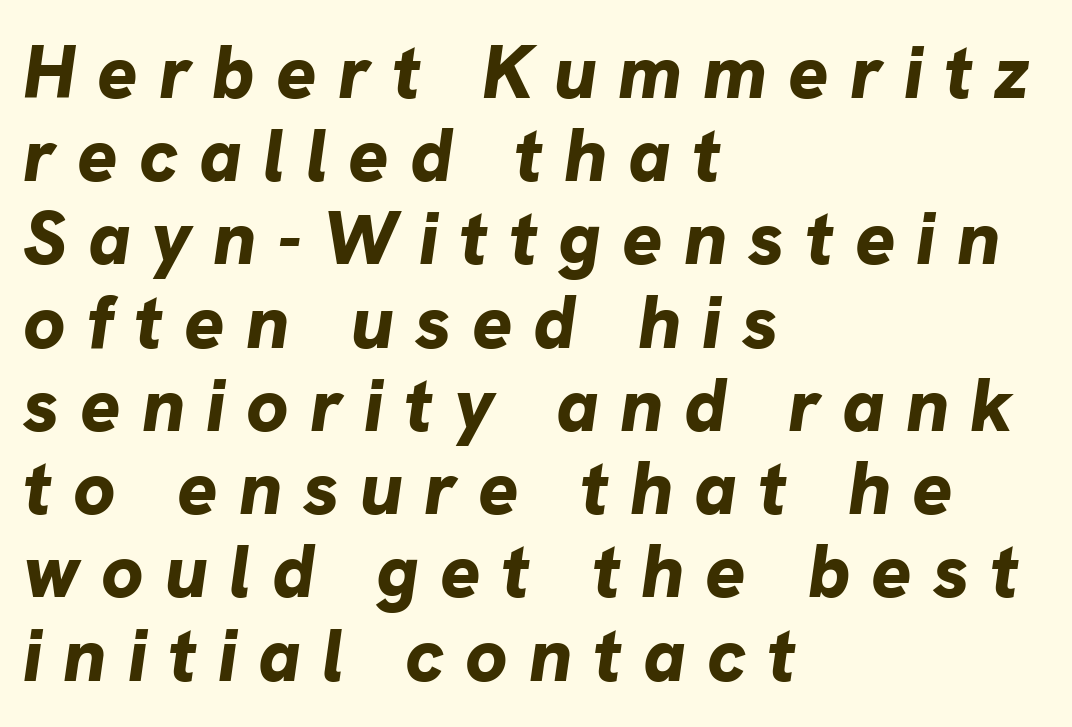
{"italic": "yes", "lean": "right", "slant_degrees": 8, "bold": "yes", "weight": "bold", "width": "normal", "stroke_contrast": "low", "x_height": "medium", "monospaced": "no", "underline": "no", "align": "left", "line_spacing": "tight", "line_spacing_ratio": 1.11, "letter_spacing": "wide", "letter_spacing_em": 0.28, "glyph_px": 75}
